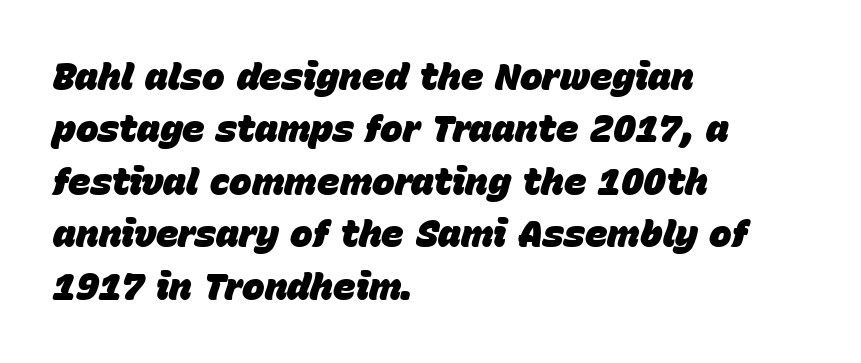
These lines are rendered in a variable-pitch font. The foot of each line stays bare and open. Caption: bold face, heavy strokes. The leading is moderate, giving the passage an even texture. This rendering leaves character spacing at its baseline value.
